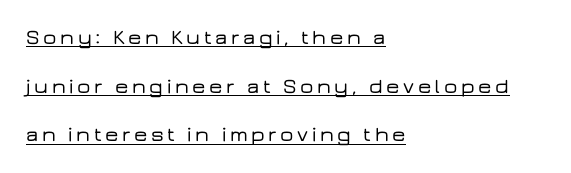
The image shows 21 px text type, upright; set left-aligned, loose line spacing (2.32x), underlined.
